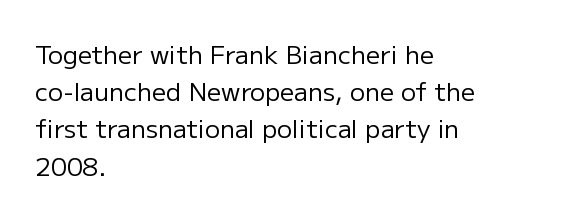
Q: Is the text bold? A: No.
Q: Is the text italic (slanted)? A: No, it is upright.
Q: Is the text underlined? A: No.
Q: How is the paragraph aligned? A: Left-aligned.
Q: Is the spacing between letters normal or unusually wide? A: Normal.
Q: Is the spacing between lines tight, normal or loose? A: Normal.
